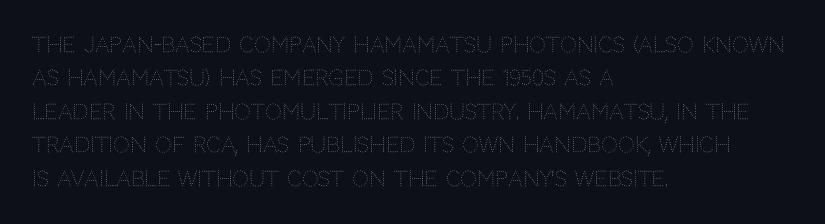
The image shows 21 px text type, upright; set left-aligned, normal line spacing (1.59x), normal letter spacing, not underlined.
